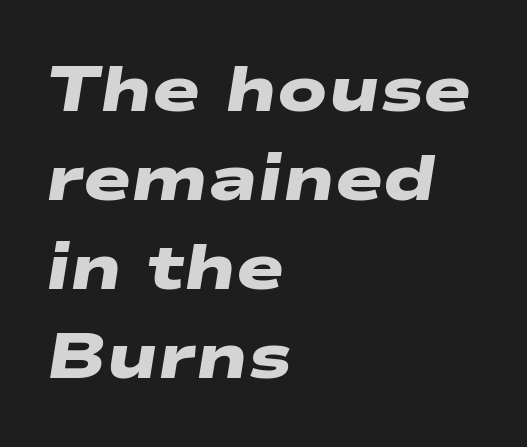
Q: Is the text bold? A: Yes.
Q: Is the typeface a serif or a sans-serif typeface? A: Sans-serif.
Q: Is the text underlined? A: No.
Q: How is the paragraph aligned? A: Left-aligned.
Q: Is the spacing between letters normal or unusually wide? A: Normal.
Q: Is the spacing between lines tight, normal or loose? A: Normal.
Q: Width (condensed, normal, or wide)? A: Wide.
Q: Stroke contrast? A: Low.
Q: x-height? A: Medium.
Q: Monospaced? A: No.
